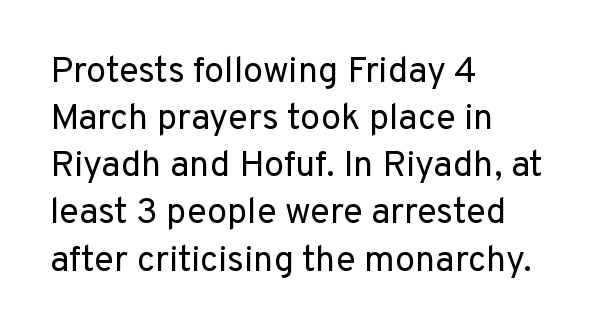
The image shows 36 px regular-weight sans-serif type, upright; set left-aligned, normal line spacing (1.31x), normal letter spacing, not underlined; low stroke contrast and a medium x-height.
